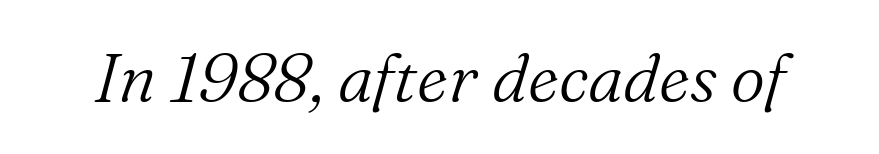
{"serif": "yes", "italic": "yes", "lean": "right", "slant_degrees": 16, "bold": "no", "weight": "light", "width": "normal", "stroke_contrast": "medium", "x_height": "medium", "monospaced": "no", "underline": "no", "letter_spacing": "normal", "letter_spacing_em": 0.0, "glyph_px": 67}
